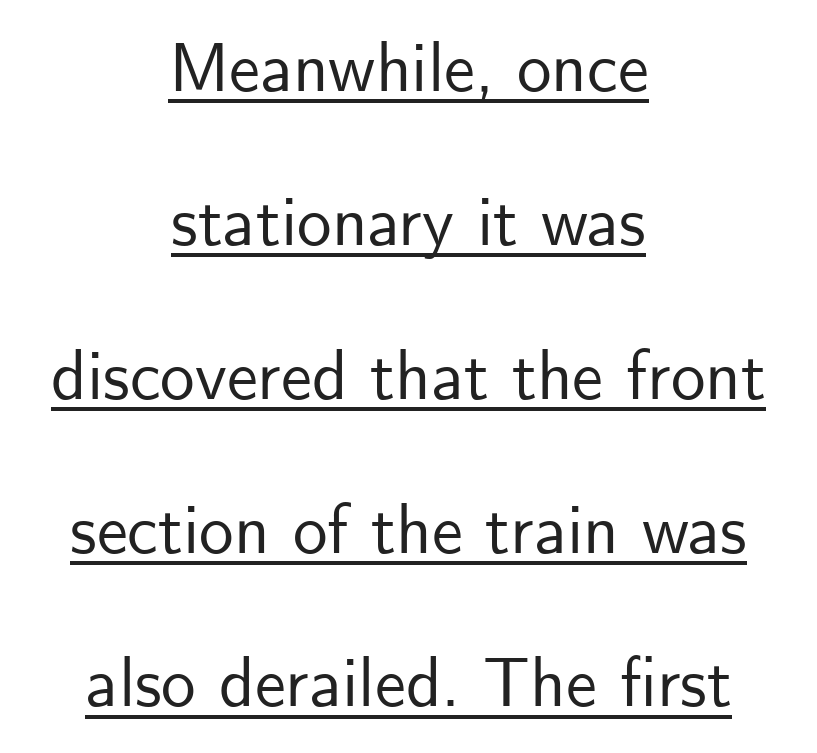
The image shows 69 px sans-serif type, upright; set centered, loose line spacing (2.23x), normal letter spacing, underlined; low stroke contrast and a small x-height.
